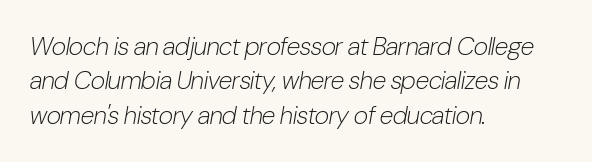
The image shows 25 px text type, italic (leaning right); set left-aligned, normal line spacing (1.38x), normal letter spacing, not underlined.
